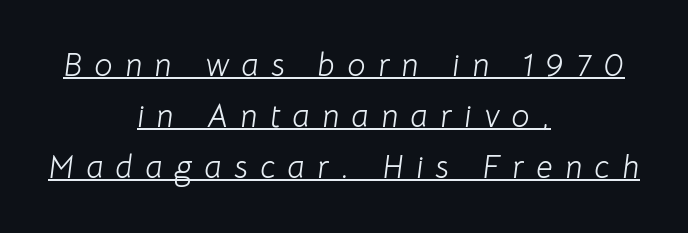
The image shows 32 px light type, italic (leaning right); set centered, normal line spacing (1.59x), unusually wide letter spacing (+0.39 em), underlined; low stroke contrast and a medium x-height.
